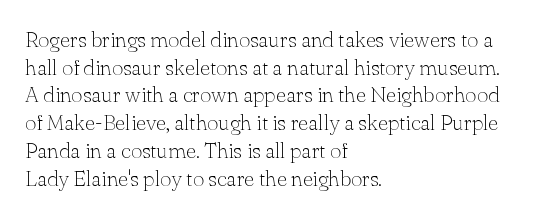
Q: Is the text bold? A: No.
Q: Is the text italic (slanted)? A: No, it is upright.
Q: Is the text underlined? A: No.
Q: How is the paragraph aligned? A: Left-aligned.
Q: Is the spacing between letters normal or unusually wide? A: Normal.
Q: Is the spacing between lines tight, normal or loose? A: Normal.
